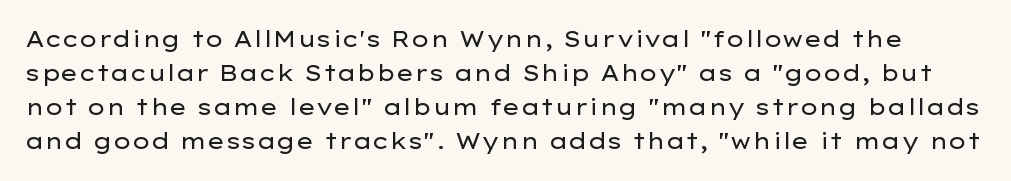
Q: Is the text bold? A: No.
Q: Is the text italic (slanted)? A: No, it is upright.
Q: Is the text underlined? A: No.
Q: Is the spacing between letters normal or unusually wide? A: Normal.
Q: Is the spacing between lines tight, normal or loose? A: Normal.
